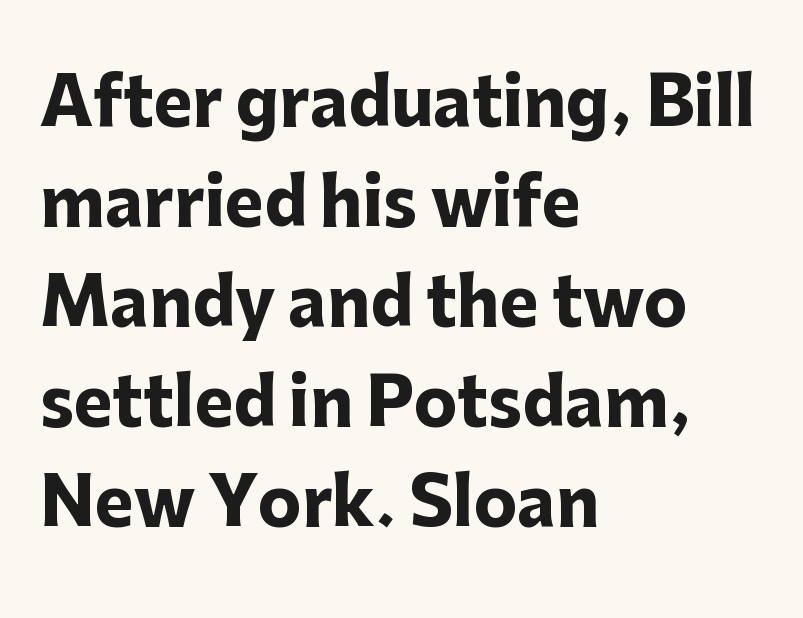
Characters remain perfectly vertical along every line. Alignment: flush left. Descenders are the only things crossing below the line. The passage shown is typeset with a sans-serif family. The passage shown is typed in a proportional face where columns would drift.
